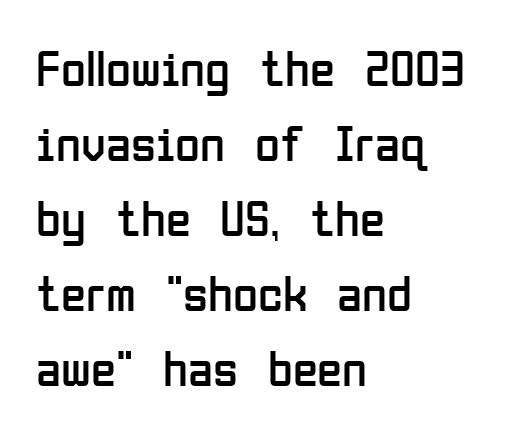
The image shows 51 px regular-weight, condensed sans-serif type, upright; set left-aligned, normal line spacing (1.47x), normal letter spacing, not underlined; low stroke contrast and a medium x-height.
